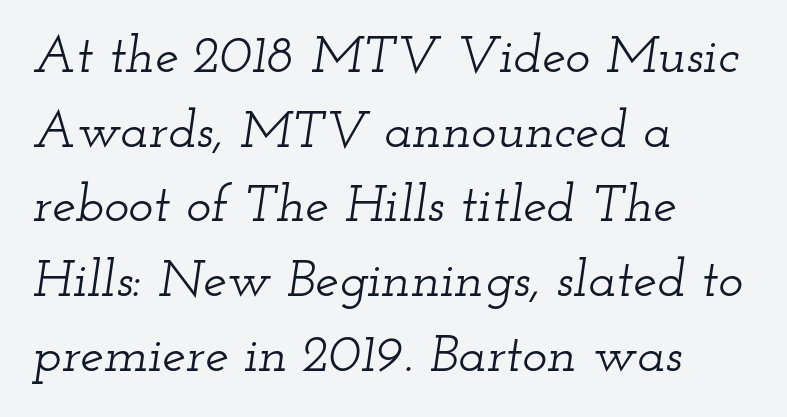
Q: Is the text italic (slanted)? A: Yes, it leans right by about 12 degrees.
Q: Is the typeface a serif or a sans-serif typeface? A: Serif.
Q: Is the text underlined? A: No.
Q: How is the paragraph aligned? A: Left-aligned.
Q: Is the spacing between letters normal or unusually wide? A: Normal.
Q: Is the spacing between lines tight, normal or loose? A: Normal.
Q: Width (condensed, normal, or wide)? A: Wide.
Q: Stroke contrast? A: Low.
Q: x-height? A: Small.
Q: Monospaced? A: No.
